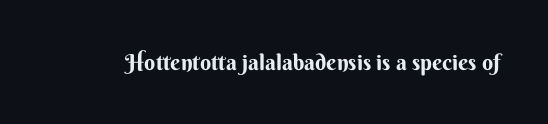
Q: Is the text bold? A: Yes.
Q: Is the text italic (slanted)? A: No, it is upright.
Q: Is the text underlined? A: No.
Q: Is the spacing between letters normal or unusually wide? A: Normal.
